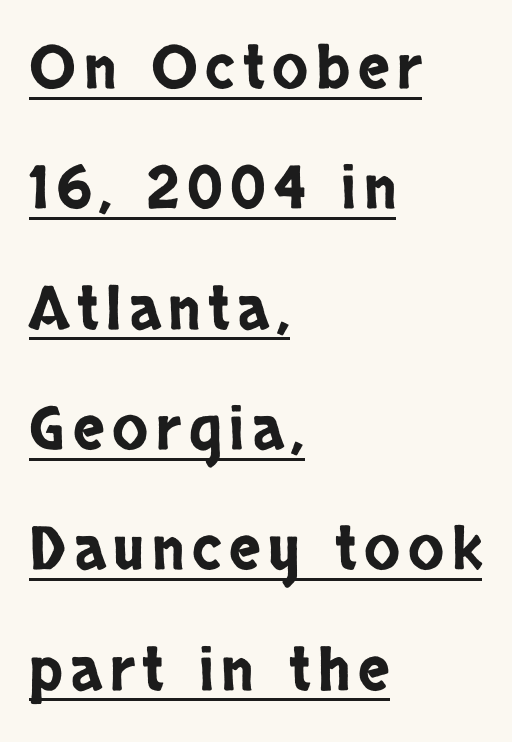
Unlike a traditional serif, this face leaves its strokes unadorned. One-word summary of the alignment: left. Does a line run under the words? Yes, clearly. Ordinary non-slanted type is in use. Honestly, the rows look like they've been pulled way apart. Do the characters align in a grid? No, the font is proportional.
